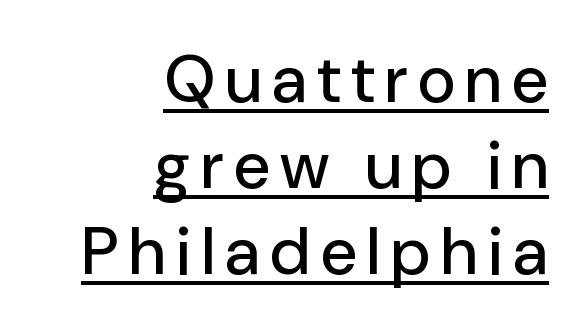
Q: Is the text italic (slanted)? A: No, it is upright.
Q: Is the typeface a serif or a sans-serif typeface? A: Sans-serif.
Q: Is the text underlined? A: Yes.
Q: How is the paragraph aligned? A: Right-aligned.
Q: Is the spacing between lines tight, normal or loose? A: Normal.
Q: Width (condensed, normal, or wide)? A: Normal.
Q: Stroke contrast? A: Low.
Q: x-height? A: Medium.
Q: Monospaced? A: No.
